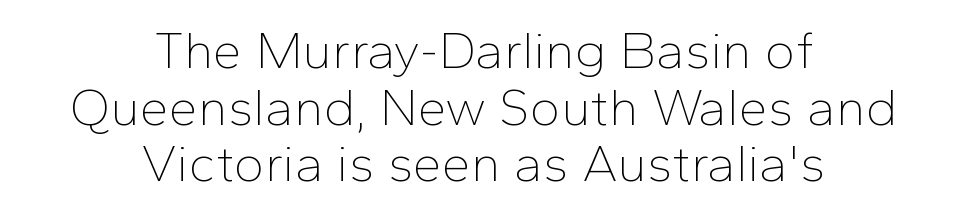
The image shows 52 px thin sans-serif type, upright; set centered, tight line spacing (1.09x), normal letter spacing, not underlined; low stroke contrast and a medium x-height.
